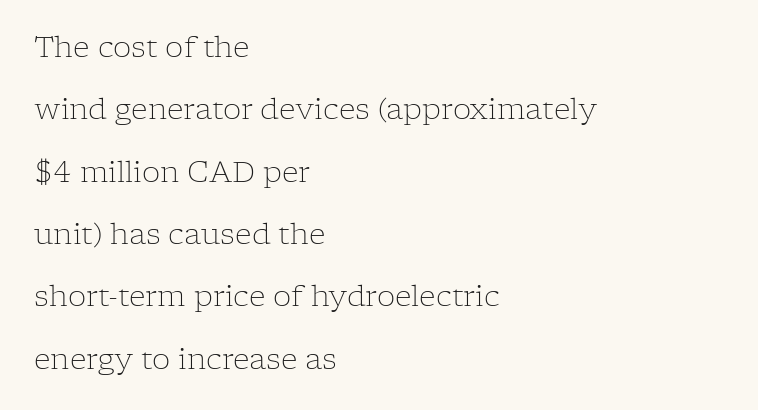
Q: Is the text bold? A: No.
Q: Is the text italic (slanted)? A: No, it is upright.
Q: Is the typeface a serif or a sans-serif typeface? A: Serif.
Q: Is the text underlined? A: No.
Q: How is the paragraph aligned? A: Left-aligned.
Q: Is the spacing between letters normal or unusually wide? A: Normal.
Q: Is the spacing between lines tight, normal or loose? A: Loose.
Q: Width (condensed, normal, or wide)? A: Normal.
Q: Stroke contrast? A: Low.
Q: x-height? A: Medium.
Q: Monospaced? A: No.
